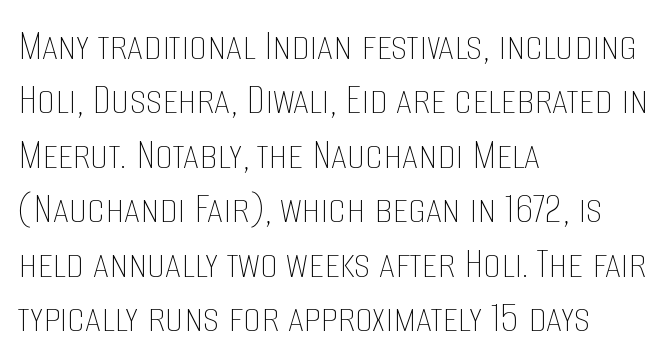
The image shows 45 px thin, condensed type, upright; set left-aligned, line spacing 1.21x, normal letter spacing, not underlined; low stroke contrast and a large x-height.
